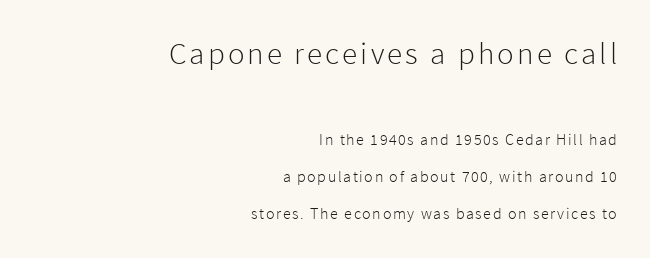
{"serif": "no", "italic": "no", "bold": "no", "weight": "light", "width": "normal", "stroke_contrast": "low", "x_height": "medium", "monospaced": "no", "underline": "no", "align": "right", "line_spacing": "loose", "line_spacing_ratio": 2.31, "larger_block": "first", "size_ratio": 1.94, "glyph_px": 31}
